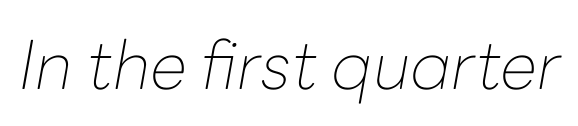
The image shows 67 px thin type, italic (leaning right); set normal letter spacing, not underlined; low stroke contrast and a medium x-height.
